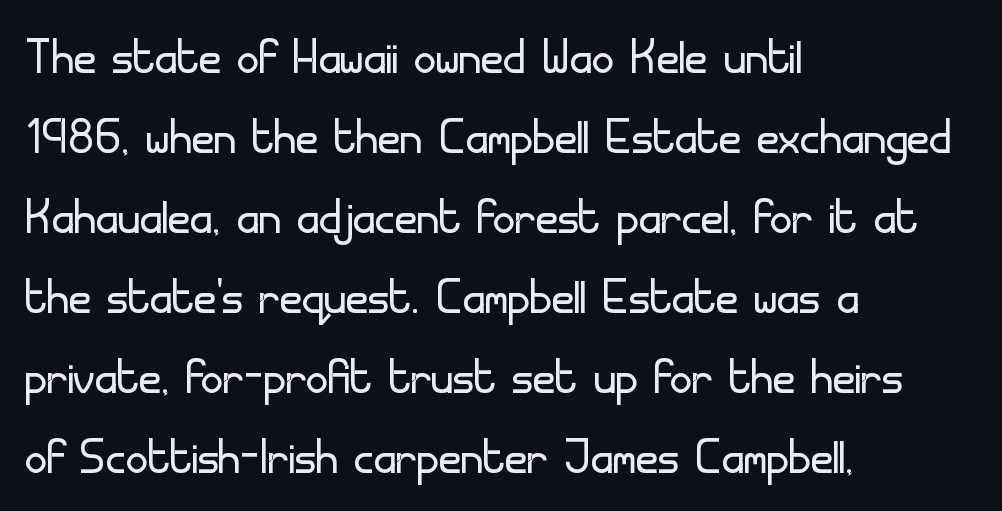
Q: Is the text bold? A: No.
Q: Is the text italic (slanted)? A: No, it is upright.
Q: Is the typeface a serif or a sans-serif typeface? A: Sans-serif.
Q: Is the text underlined? A: No.
Q: How is the paragraph aligned? A: Left-aligned.
Q: Is the spacing between letters normal or unusually wide? A: Normal.
Q: Is the spacing between lines tight, normal or loose? A: Normal.
Q: Width (condensed, normal, or wide)? A: Normal.
Q: Stroke contrast? A: Low.
Q: x-height? A: Small.
Q: Monospaced? A: No.
